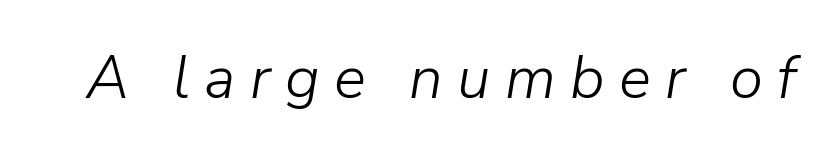
These lines have a slow, spaced-out rhythm from letter to letter. Spacing verdict: proportional, widths tailored to each character. Bold? No — there's no thickening of the strokes. Beneath every word, the page is bare. This is oblique type, the kind used for emphasis or titles.
